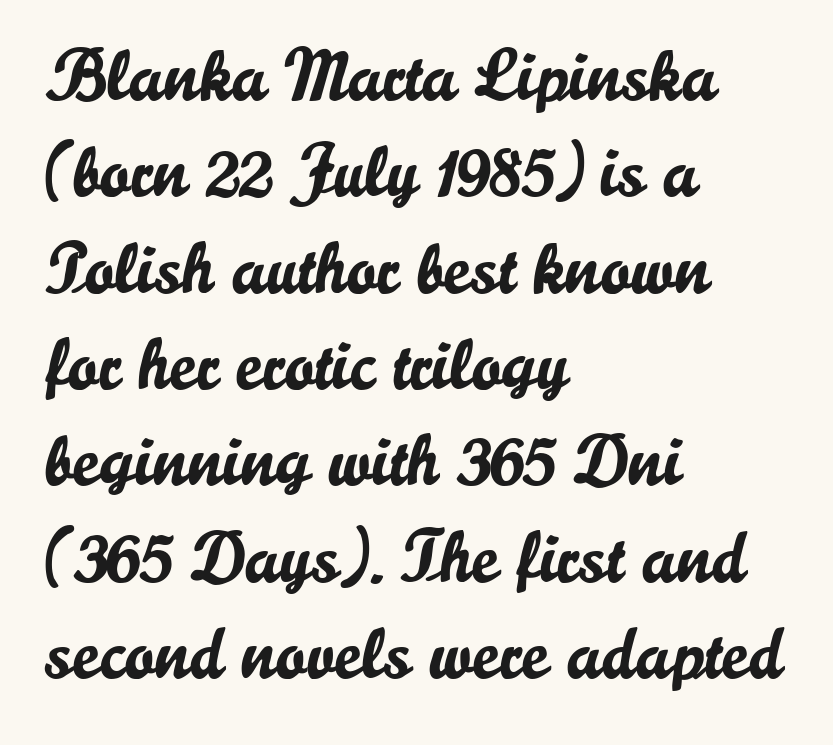
{"serif": "no", "width": "normal", "stroke_contrast": "low", "x_height": "small", "monospaced": "no", "underline": "no", "align": "left", "line_spacing": "normal", "line_spacing_ratio": 1.32, "letter_spacing": "normal", "letter_spacing_em": 0.0, "glyph_px": 73}
